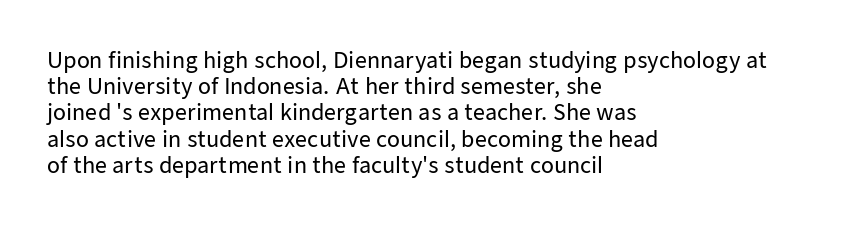
Q: Is the text italic (slanted)? A: No, it is upright.
Q: Is the text underlined? A: No.
Q: How is the paragraph aligned? A: Left-aligned.
Q: Is the spacing between letters normal or unusually wide? A: Normal.
Q: Is the spacing between lines tight, normal or loose? A: Normal.
